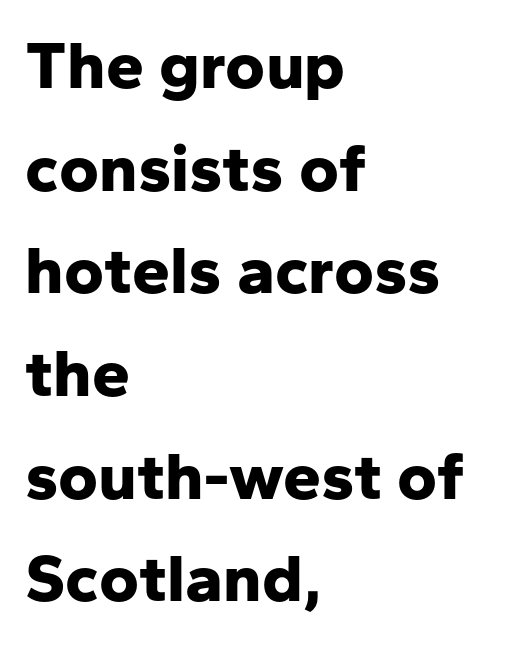
The image shows 68 px bold sans-serif type, upright; set left-aligned, normal line spacing (1.51x), normal letter spacing, not underlined; low stroke contrast and a medium x-height.
